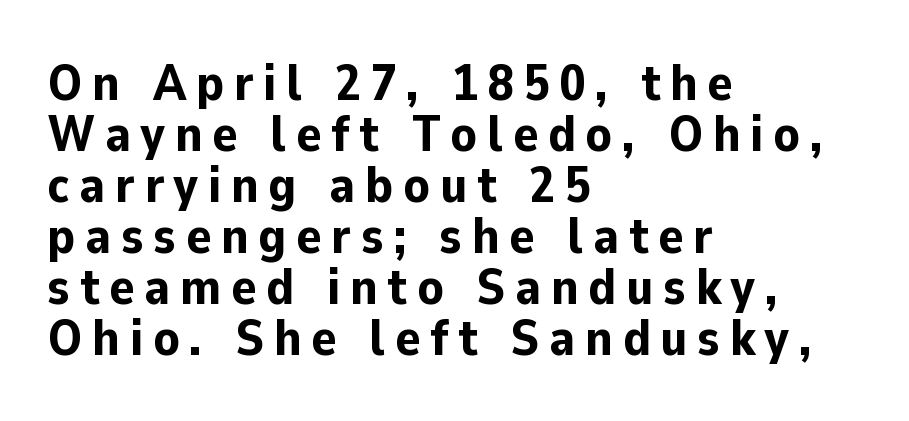
The image shows 52 px bold sans-serif type, upright; set left-aligned, tight line spacing (0.98x), not underlined; low stroke contrast and a medium x-height.
